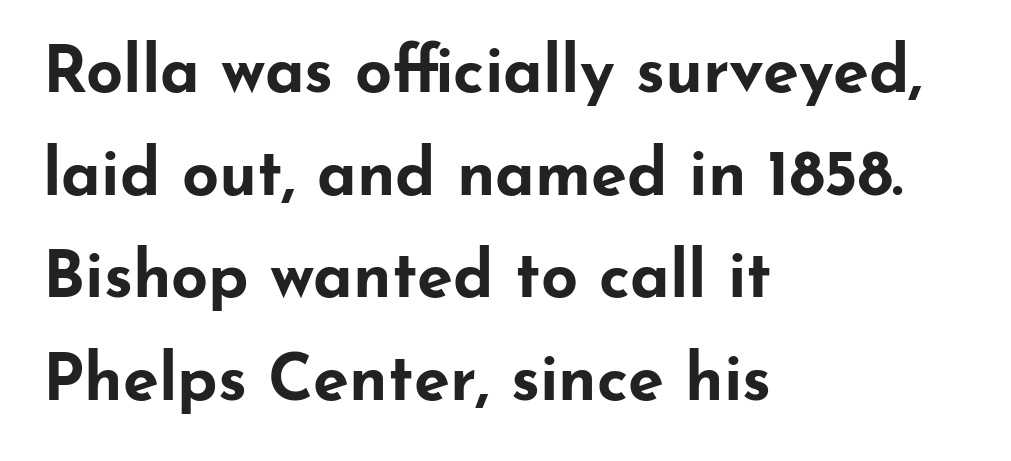
The image shows 65 px bold, wide sans-serif type, upright; set left-aligned, normal line spacing (1.58x), normal letter spacing, not underlined; low stroke contrast and a small x-height.
